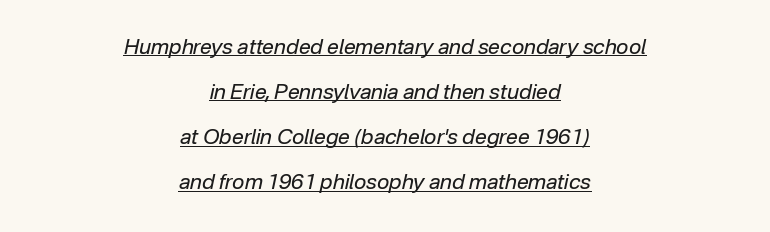
{"italic": "yes", "lean": "right", "slant_degrees": 12, "bold": "no", "underline": "yes", "align": "center", "line_spacing": "loose", "line_spacing_ratio": 2.15, "letter_spacing": "normal", "letter_spacing_em": 0.0, "glyph_px": 21}
